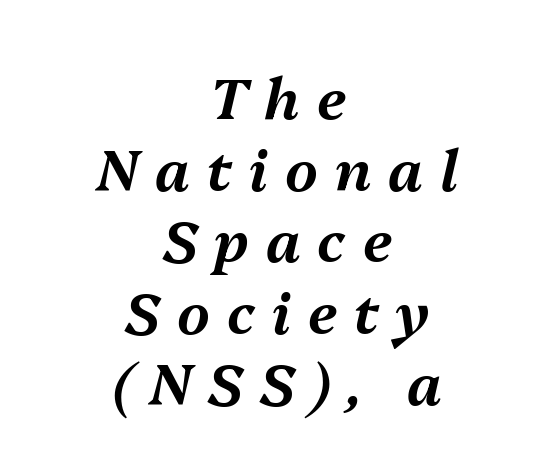
The image shows 57 px text type, italic (leaning right); set centered, normal line spacing (1.25x), unusually wide letter spacing (+0.3 em), not underlined; medium stroke contrast and a medium x-height.
